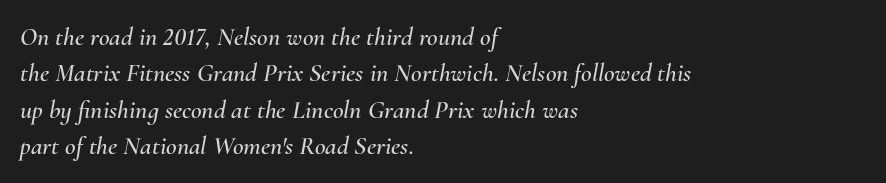
Rows of type keep a routine distance in the vertical direction. Tall strokes in this sample are angled rather than plumb. The tracking reads as untouched default to a designer's eye. The specimen omits any rule beneath the text block's lines.
